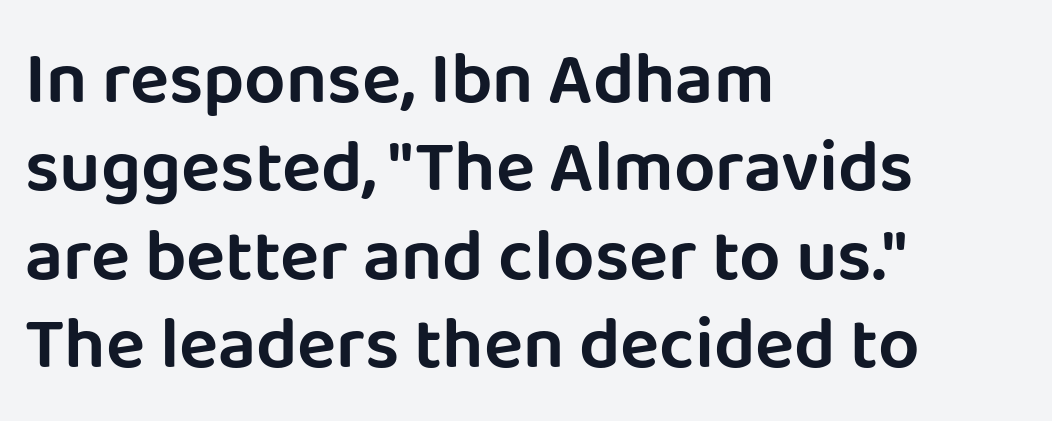
A classic flush-left, rag-right setting is used for this passage. This rendering leaves character spacing at its baseline value. Each letter's strokes conclude bluntly, with no projecting serifs. Ordinary non-slanted type is in use. The string is rendered with underlining switched off. Looks like regular typesetting: each glyph gets only the width it needs.
